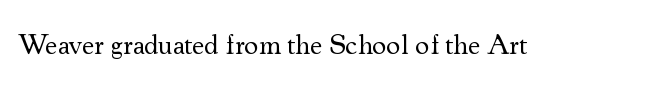
The font's upright variant was chosen for this text. The passage shown is not bold in any degree. Spacing verdict: proportional, widths tailored to each character. Observe the serifs anchoring each vertical stroke in this sample.
